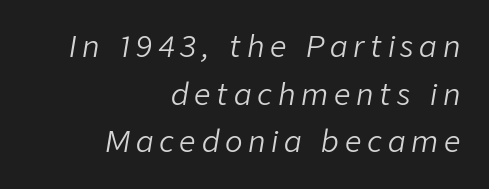
The letters look calm and open, with moderate or lighter stems. Think of a printed novel: that variable character pitch is what you see here. If you drew a ruler down the right edge, every line would touch it. Has an underline been added? It has not.
